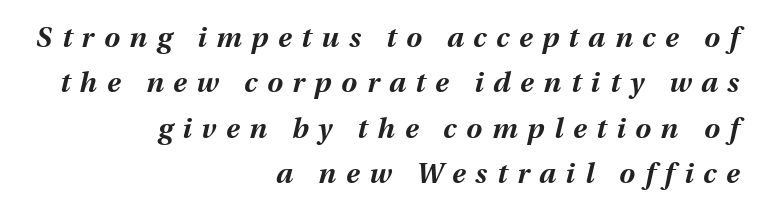
The image shows 28 px bold type, italic (leaning right); set right-aligned, normal line spacing (1.62x), unusually wide letter spacing (+0.35 em), not underlined; medium stroke contrast and a medium x-height.
